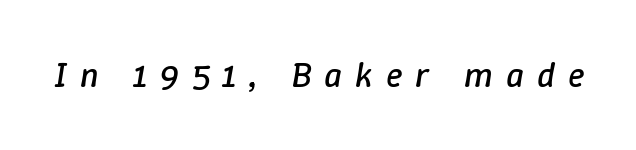
The image shows 35 px regular-weight type, italic (leaning right); set unusually wide letter spacing (+0.37 em), not underlined; low stroke contrast and a medium x-height.
